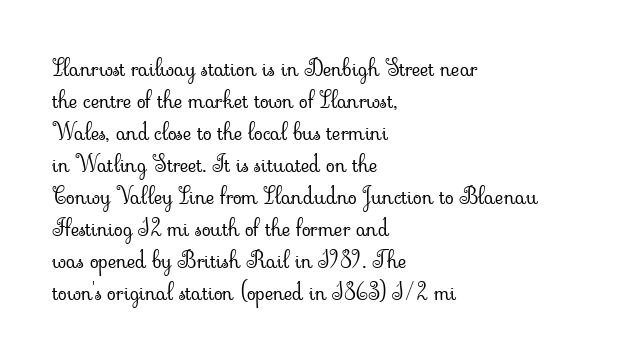
Q: Is the text bold? A: No.
Q: Is the text italic (slanted)? A: No, it is upright.
Q: Is the text underlined? A: No.
Q: How is the paragraph aligned? A: Left-aligned.
Q: Is the spacing between letters normal or unusually wide? A: Normal.
Q: Is the spacing between lines tight, normal or loose? A: Normal.
